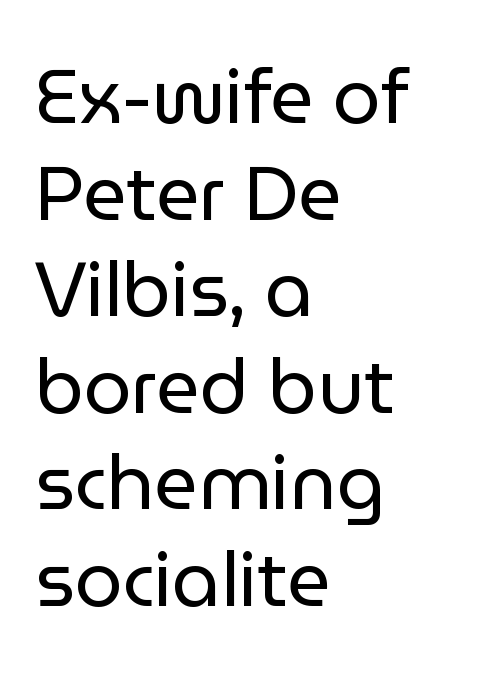
Q: Is the text bold? A: No.
Q: Is the text italic (slanted)? A: No, it is upright.
Q: Is the typeface a serif or a sans-serif typeface? A: Sans-serif.
Q: Is the text underlined? A: No.
Q: How is the paragraph aligned? A: Left-aligned.
Q: Is the spacing between letters normal or unusually wide? A: Normal.
Q: Is the spacing between lines tight, normal or loose? A: Normal.
Q: Width (condensed, normal, or wide)? A: Normal.
Q: Stroke contrast? A: Low.
Q: x-height? A: Medium.
Q: Monospaced? A: No.
